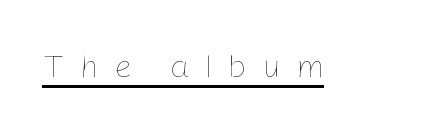
Letters have the restrained weight of plain body copy at most. Somebody hit Ctrl+U on this one — the words are underlined. When letters stand straight like this, we call the style roman or upright. Proportional: the letters do not fall into vertical columns.
